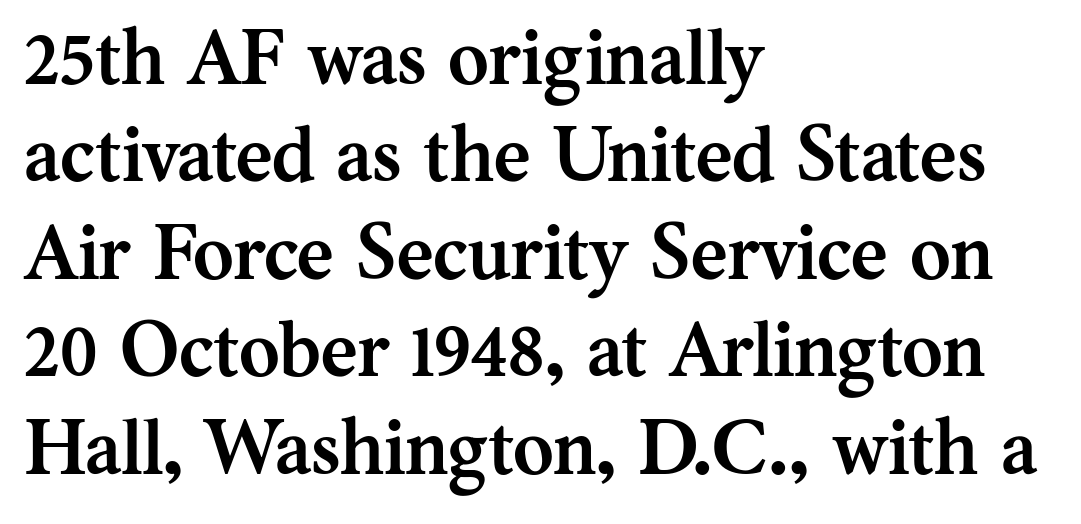
The image shows 78 px semibold serif type, upright; set left-aligned, normal line spacing (1.25x), normal letter spacing, not underlined; medium stroke contrast and a medium x-height.
